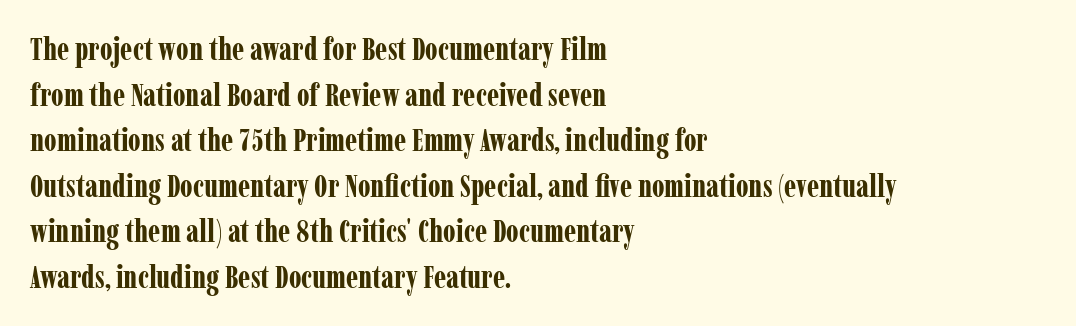
The image shows 31 px bold, condensed serif type, upright; set left-aligned, normal line spacing (1.47x), normal letter spacing, not underlined; low stroke contrast and a medium x-height.
